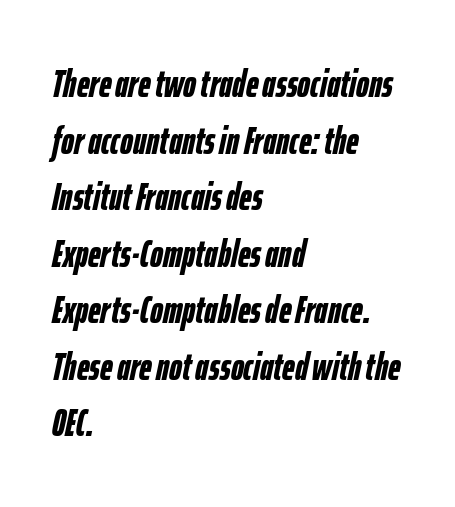
Q: Is the text bold? A: Yes.
Q: Is the text italic (slanted)? A: Yes, it leans right by about 12 degrees.
Q: Is the text underlined? A: No.
Q: How is the paragraph aligned? A: Left-aligned.
Q: Is the spacing between letters normal or unusually wide? A: Normal.
Q: Is the spacing between lines tight, normal or loose? A: Normal.
Q: Width (condensed, normal, or wide)? A: Condensed.
Q: Stroke contrast? A: Low.
Q: x-height? A: Medium.
Q: Monospaced? A: No.
